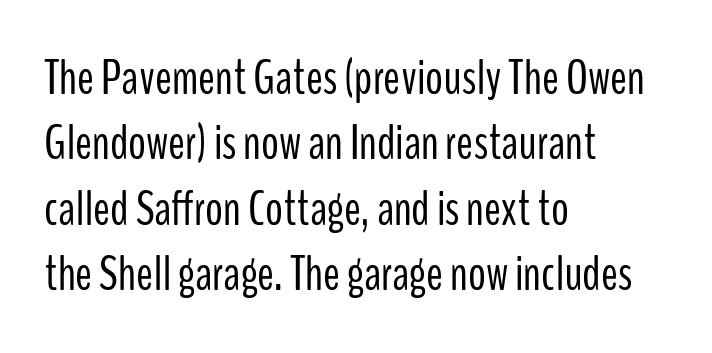
The image shows 50 px light, condensed sans-serif type, upright; set left-aligned, normal line spacing (1.31x), normal letter spacing, not underlined; low stroke contrast and a medium x-height.
